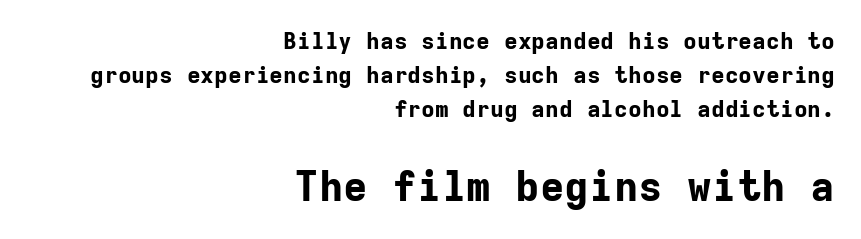
The image shows 41 px bold sans-serif type, upright, monospaced; set right-aligned, normal line spacing (1.48x), normal letter spacing, not underlined; the second (bottom) block is 1.78x larger; low stroke contrast and a medium x-height.
